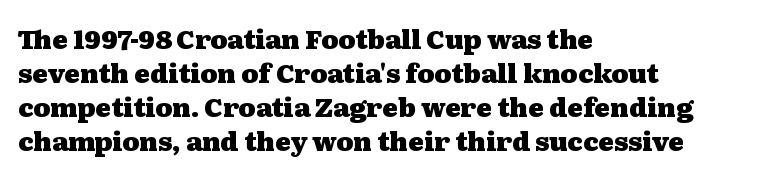
Typeset ragged right — the left edge is the straight one. Words float on clear page, feet unadorned. Vertically, the passage feels balanced, rows spaced as you'd expect. This sample uses plain, unmodified letter spacing. Summary of weight: heavy, a full bold. Characters remain perfectly vertical along every line.
